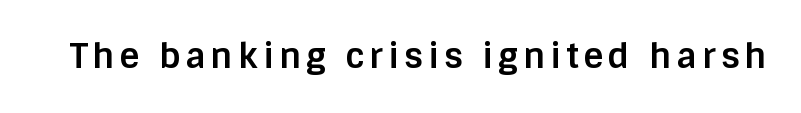
The image shows 34 px bold sans-serif type, upright; set not underlined; low stroke contrast and a large x-height.
